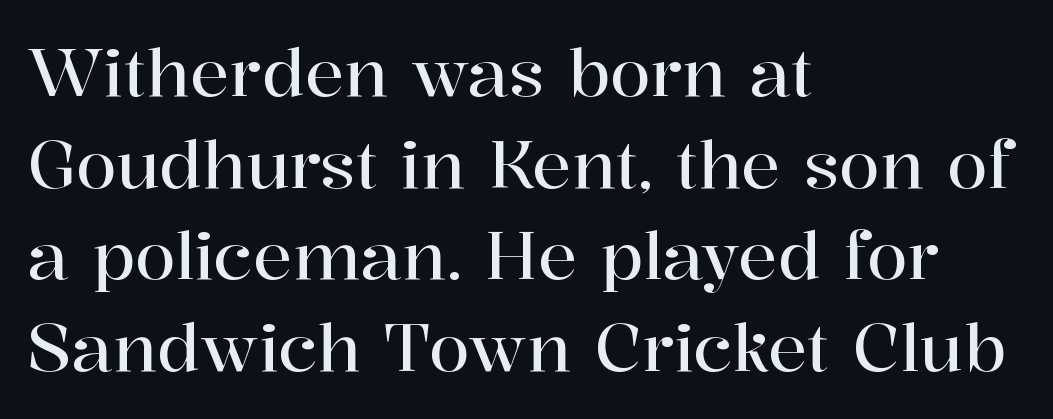
Q: Is the text italic (slanted)? A: No, it is upright.
Q: Is the typeface a serif or a sans-serif typeface? A: Serif.
Q: Is the text underlined? A: No.
Q: How is the paragraph aligned? A: Left-aligned.
Q: Is the spacing between letters normal or unusually wide? A: Normal.
Q: Is the spacing between lines tight, normal or loose? A: Normal.
Q: Width (condensed, normal, or wide)? A: Normal.
Q: Stroke contrast? A: High.
Q: x-height? A: Medium.
Q: Monospaced? A: No.
